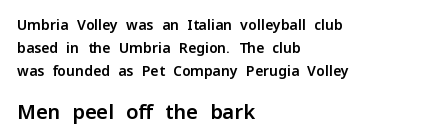
Q: Is the text italic (slanted)? A: No, it is upright.
Q: Is the text underlined? A: No.
Q: How is the paragraph aligned? A: Left-aligned.
Q: Is the spacing between letters normal or unusually wide? A: Normal.
Q: Is the spacing between lines tight, normal or loose? A: Normal.
Q: Which block of text is set in a larger size, the first (top) or the second (bottom)? A: The second (bottom) one.
